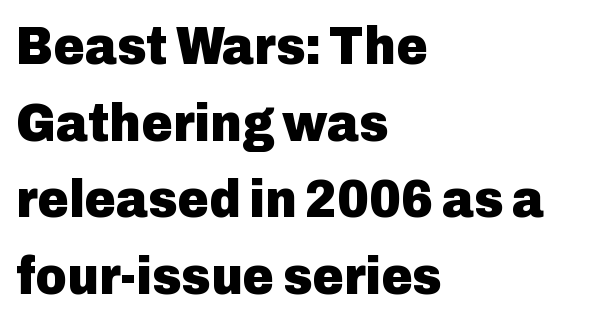
The passage shown is not underscored anywhere. Notice how thick the strokes are: this is what a full bold looks like. If you measured baseline to baseline, you'd find a middling distance. The rendering keeps characters at their native spacing.
